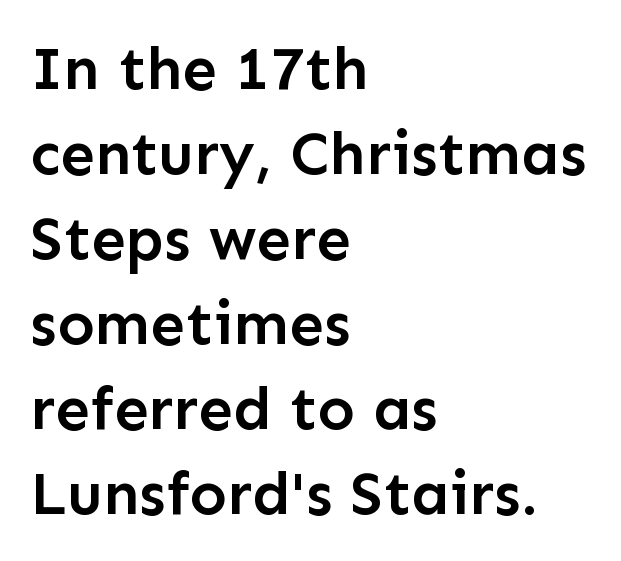
{"serif": "no", "italic": "no", "bold": "semi", "weight": "semibold", "width": "normal", "stroke_contrast": "low", "x_height": "medium", "monospaced": "no", "underline": "no", "align": "left", "line_spacing": "normal", "line_spacing_ratio": 1.37, "letter_spacing": "normal", "letter_spacing_em": 0.0, "glyph_px": 62}
